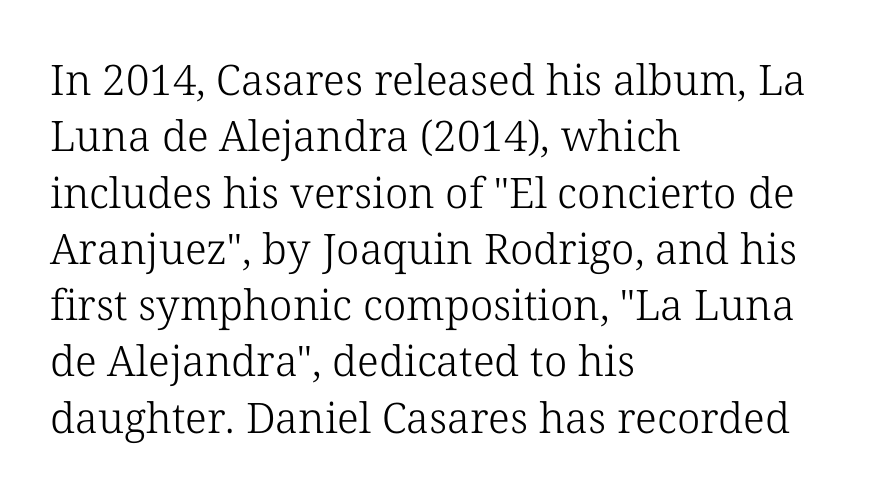
Q: Is the text bold? A: No.
Q: Is the text italic (slanted)? A: No, it is upright.
Q: Is the typeface a serif or a sans-serif typeface? A: Serif.
Q: Is the text underlined? A: No.
Q: How is the paragraph aligned? A: Left-aligned.
Q: Is the spacing between letters normal or unusually wide? A: Normal.
Q: Is the spacing between lines tight, normal or loose? A: Normal.
Q: Width (condensed, normal, or wide)? A: Normal.
Q: Stroke contrast? A: Low.
Q: x-height? A: Medium.
Q: Monospaced? A: No.
